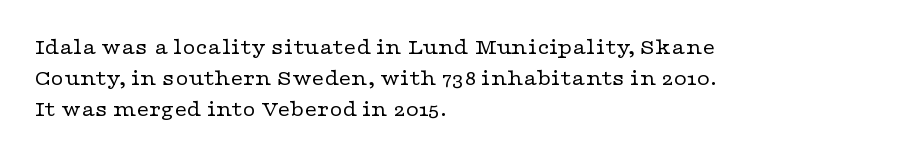
The image shows 22 px text type, upright; set left-aligned, normal line spacing (1.4x), normal letter spacing, not underlined.
